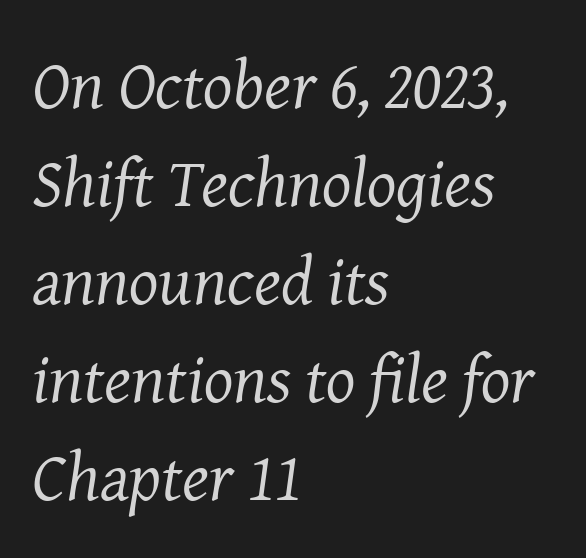
The image shows 69 px regular-weight serif type, italic (leaning right); set left-aligned, normal line spacing (1.42x), normal letter spacing, not underlined; medium stroke contrast and a medium x-height.
